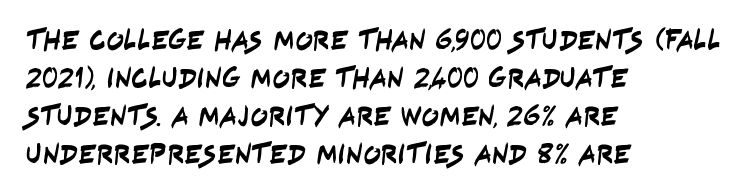
The image shows 29 px condensed sans-serif type; set left-aligned, normal line spacing (1.31x), normal letter spacing, not underlined; low stroke contrast and a large x-height.
